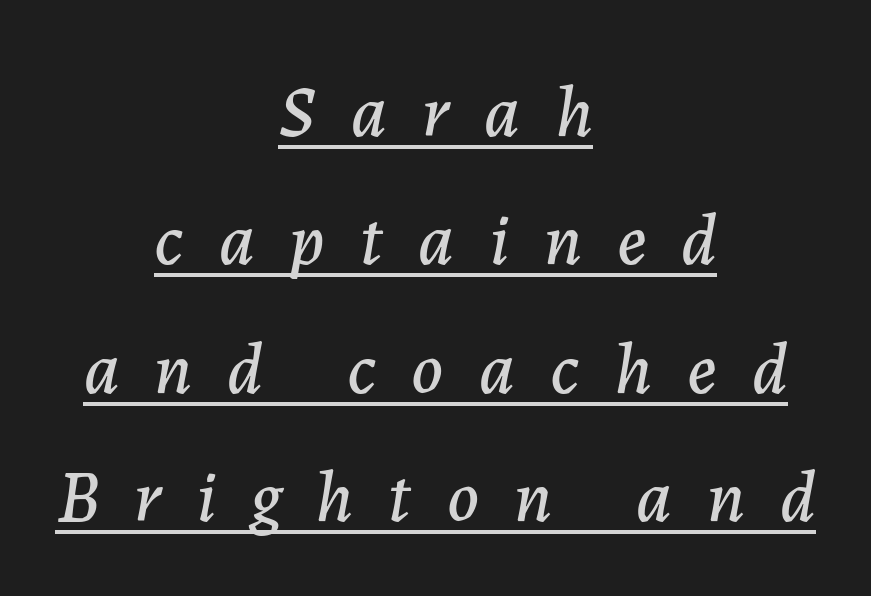
The image shows 73 px text type, italic (leaning right); set centered, line spacing 1.76x, unusually wide letter spacing (+0.48 em), underlined; low stroke contrast and a medium x-height.
